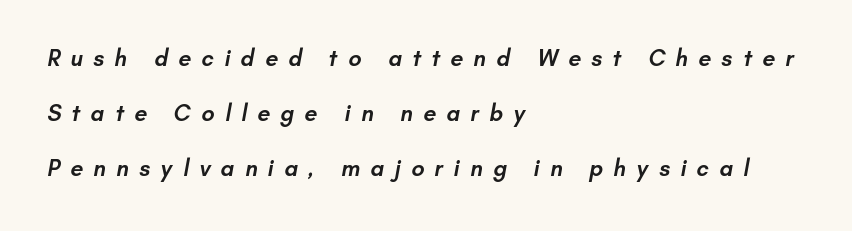
Q: Is the text bold? A: Semi-bold.
Q: Is the text underlined? A: No.
Q: How is the paragraph aligned? A: Left-aligned.
Q: Is the spacing between letters normal or unusually wide? A: Unusually wide.
Q: Is the spacing between lines tight, normal or loose? A: Loose.
